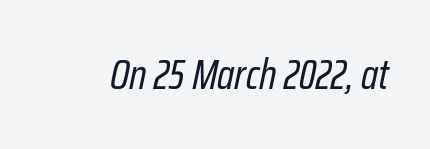
The gaps between neighbouring characters are ordinary and unremarkable. The strokes carry an ordinary text weight at most. Spacing verdict: proportional, widths tailored to each character. Is the type slanted? Yes — the strokes lean at a clear angle.
